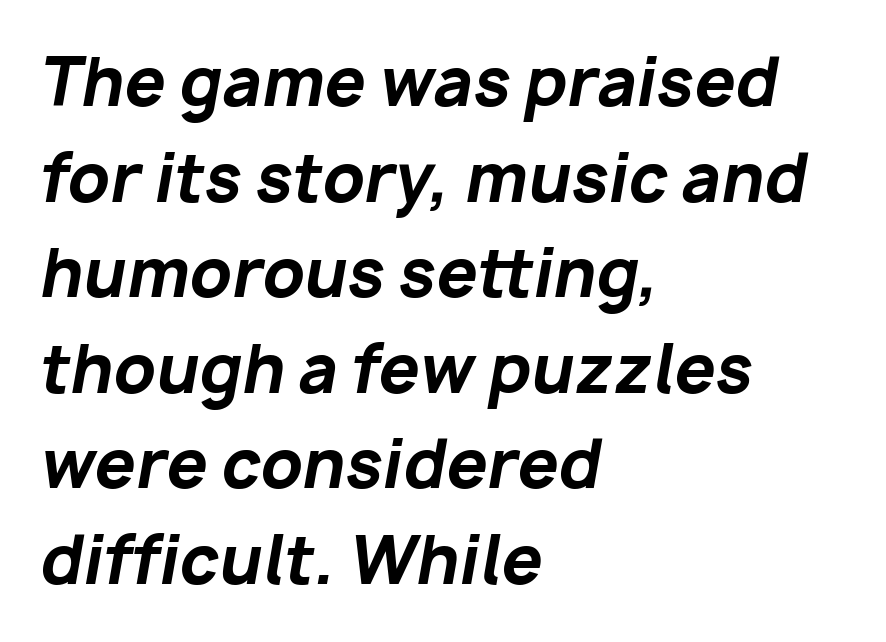
{"italic": "yes", "lean": "right", "slant_degrees": 10, "bold": "yes", "weight": "bold", "width": "normal", "stroke_contrast": "low", "x_height": "medium", "monospaced": "no", "underline": "no", "align": "left", "line_spacing": "normal", "line_spacing_ratio": 1.47, "letter_spacing": "normal", "letter_spacing_em": 0.0, "glyph_px": 65}
